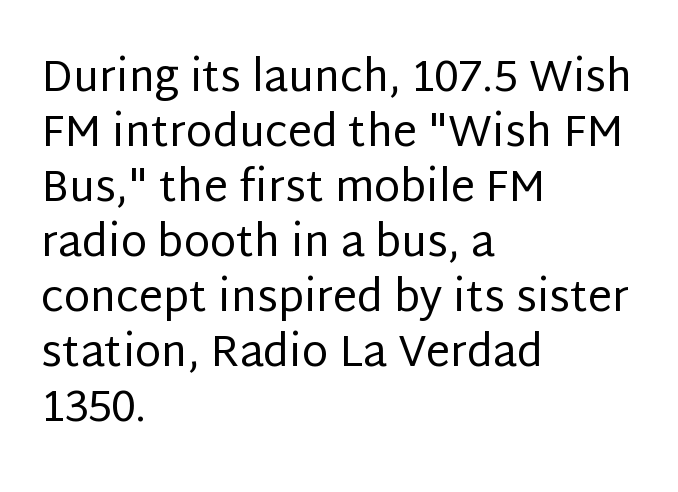
{"serif": "no", "italic": "no", "bold": "no", "weight": "regular", "width": "normal", "stroke_contrast": "low", "x_height": "large", "monospaced": "no", "underline": "no", "align": "left", "line_spacing": "normal", "line_spacing_ratio": 1.28, "letter_spacing": "normal", "letter_spacing_em": 0.0, "glyph_px": 43}
